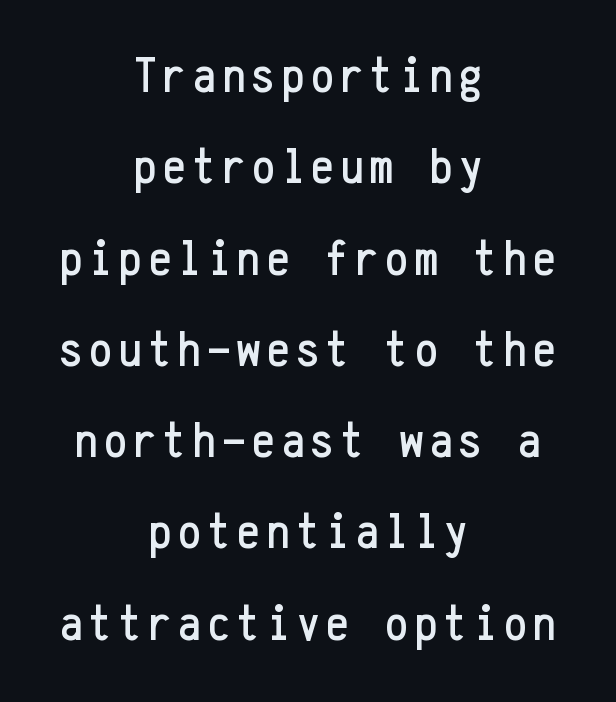
Q: Is the text italic (slanted)? A: No, it is upright.
Q: Is the typeface a serif or a sans-serif typeface? A: Sans-serif.
Q: Is the text underlined? A: No.
Q: How is the paragraph aligned? A: Centered.
Q: Width (condensed, normal, or wide)? A: Condensed.
Q: Stroke contrast? A: Low.
Q: x-height? A: Medium.
Q: Monospaced? A: Yes.
